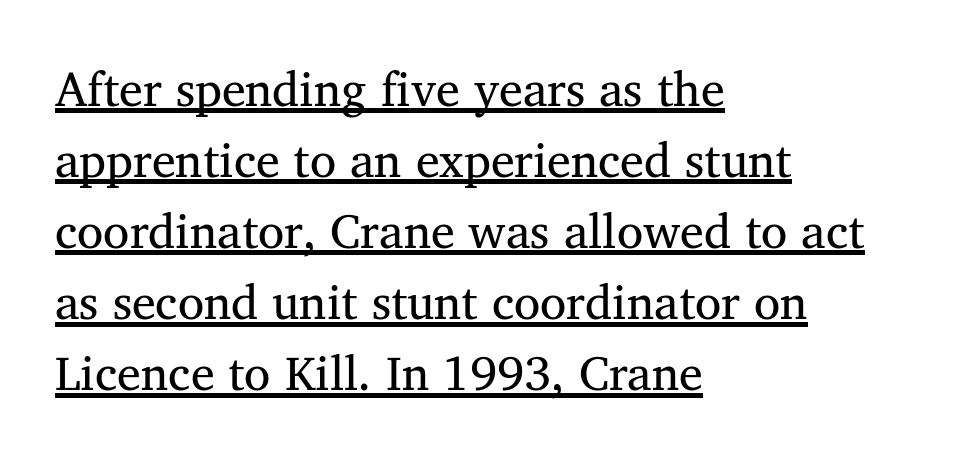
Q: Is the typeface a serif or a sans-serif typeface? A: Serif.
Q: Is the text underlined? A: Yes.
Q: How is the paragraph aligned? A: Left-aligned.
Q: Is the spacing between letters normal or unusually wide? A: Normal.
Q: Is the spacing between lines tight, normal or loose? A: Normal.
Q: Width (condensed, normal, or wide)? A: Normal.
Q: Stroke contrast? A: Medium.
Q: x-height? A: Medium.
Q: Monospaced? A: No.
